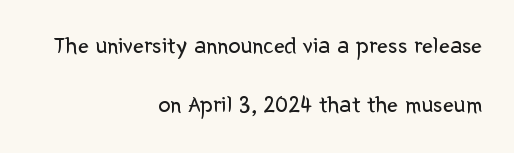
The image shows 24 px text type, upright; set right-aligned, loose line spacing (2.44x), normal letter spacing, not underlined.
